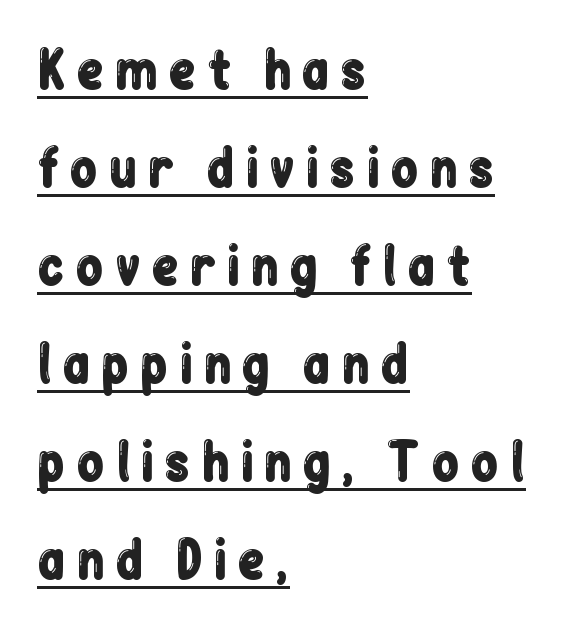
The image shows 51 px condensed sans-serif type, upright; set left-aligned, loose line spacing (1.92x), underlined; low stroke contrast and a medium x-height.
